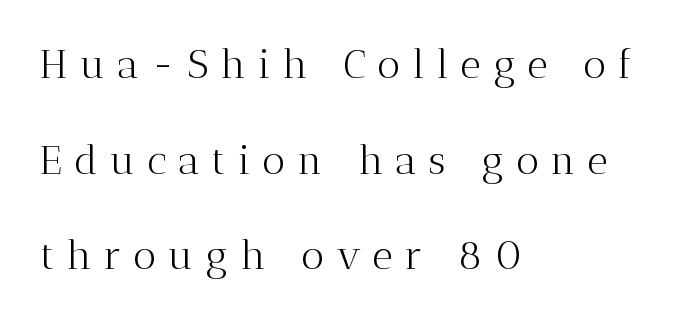
The image shows 40 px light serif type, upright; set left-aligned, loose line spacing (2.39x), unusually wide letter spacing (+0.3 em), not underlined; medium stroke contrast and a medium x-height.
